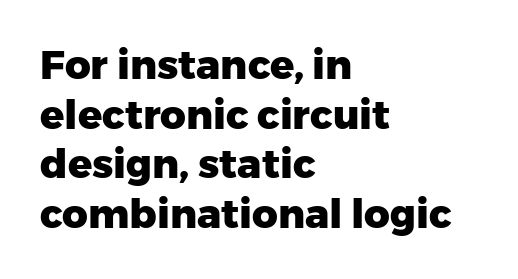
The foot of each line stays bare and open. Style check: upright. A dark, heavy texture on the line: the type is bold. Short and long lines alike share a common starting point at left.
